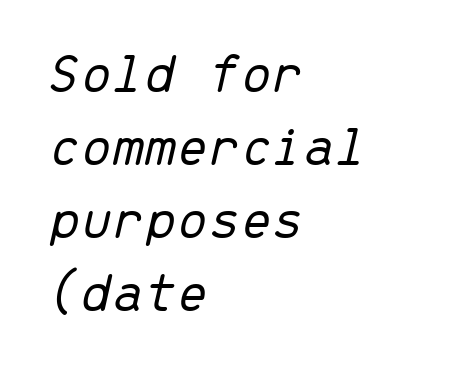
{"italic": "yes", "lean": "right", "slant_degrees": 13, "bold": "no", "weight": "light", "width": "normal", "stroke_contrast": "low", "x_height": "medium", "monospaced": "yes", "underline": "no", "align": "left", "line_spacing": "normal", "line_spacing_ratio": 1.28, "letter_spacing": "normal", "letter_spacing_em": 0.0, "glyph_px": 57}
